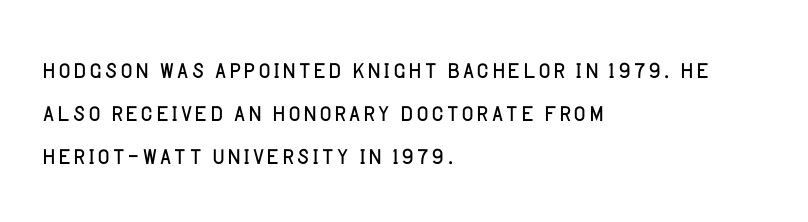
The image shows 33 px light sans-serif type, upright; set left-aligned, normal line spacing (1.3x), normal letter spacing, not underlined; low stroke contrast and a large x-height.
